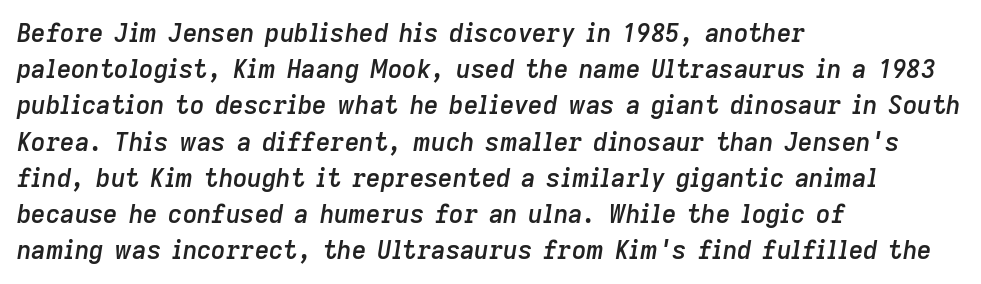
The image shows 25 px text type, italic (leaning right); set left-aligned, normal line spacing (1.45x), normal letter spacing, not underlined.
